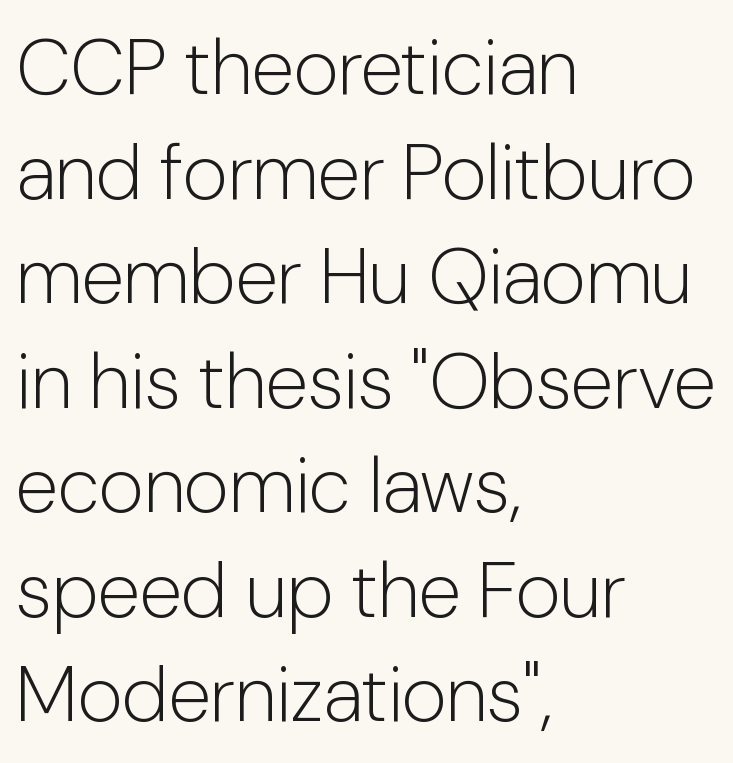
The image shows 78 px light sans-serif type, upright; set left-aligned, normal line spacing (1.34x), normal letter spacing, not underlined; low stroke contrast and a medium x-height.
